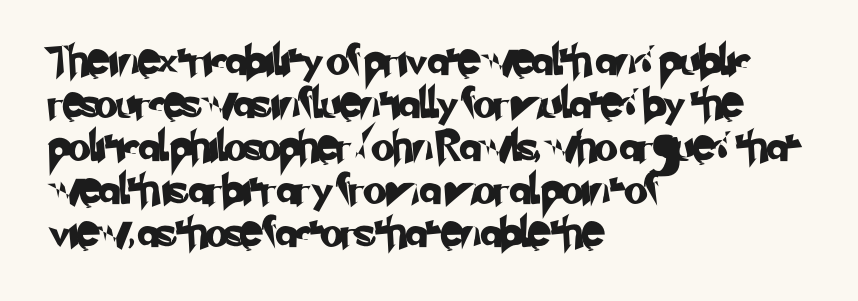
The letters carry no serifs — their stems end cleanly without finishing strokes. Typeset ragged right — the left edge is the straight one. The strip under each line holds only bare page. This rendering leaves character spacing at its baseline value. This sample keeps an unexceptional amount of space between lines. Character widths vary here, with narrow letters taking less room than wide ones.
